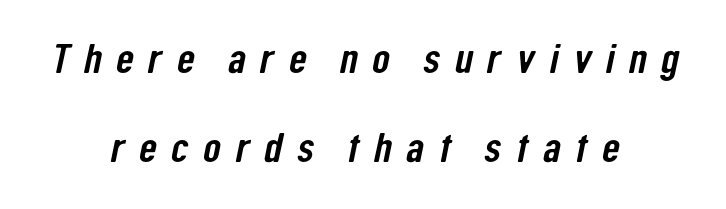
The horizontal fit of the characters is loose and conspicuously gappy. The face used here is a sans, in the tradition of grotesques and geometrics. Both edges are ragged and mirror each other, which tells us the setting is centered. Proportional: the letters do not fall into vertical columns. Compared with typical paragraphs, the rows here are farther apart.
